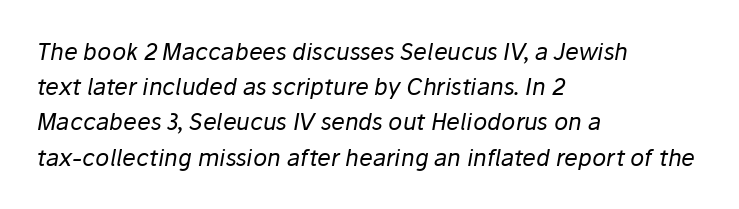
Counters stay open thanks to moderate or lighter strokes. This rendering uses left alignment, leaving the right contour irregular. Spacing between characters is what you'd get straight out of the box. Reading down the column, the eye jumps a familiar distance to each next line.
